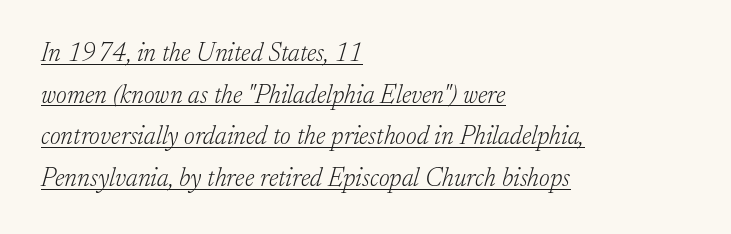
Does extra space separate the letters? No, they use regular spacing. This is not heavy type; no bold has been used. Italic: yes, the glyphs are oblique. Beneath each row of characters lies a ruled line. The rendering uses a moderate line-height, typical for paragraphs. Alignment: flush left.
